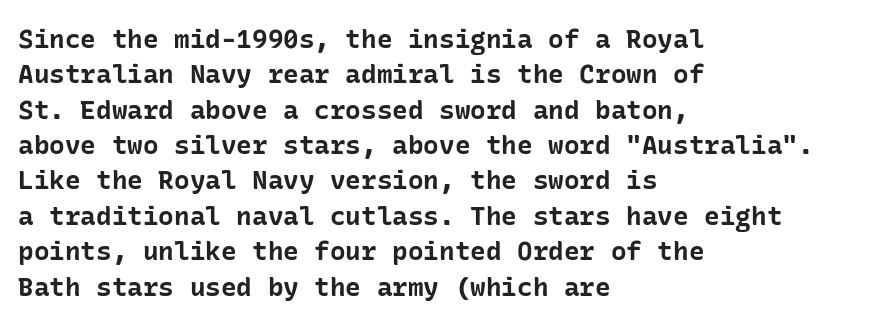
Normally led — the rows are evenly, conventionally spaced. A roman cut, with each character standing at attention. The gaps between neighbouring characters are ordinary and unremarkable. The words here are not underlined. Left-aligned paragraph, ragged on the right. The typesetting leans heavy: a genuine bold.
